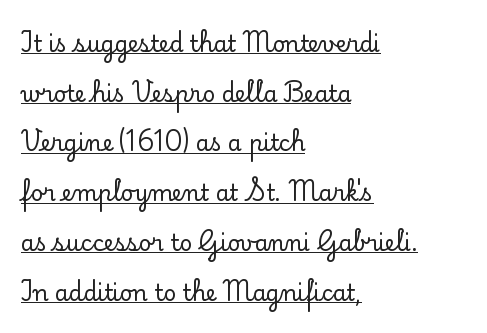
Casual observation: everything's shoved over to the left. The letters sit at their default tracking, neither squeezed nor spread. Italic: no, the glyphs are upright roman. Does the leading feel generous? Absolutely, it's lavish. A continuous stroke trails under the words, as in a hyperlink.
